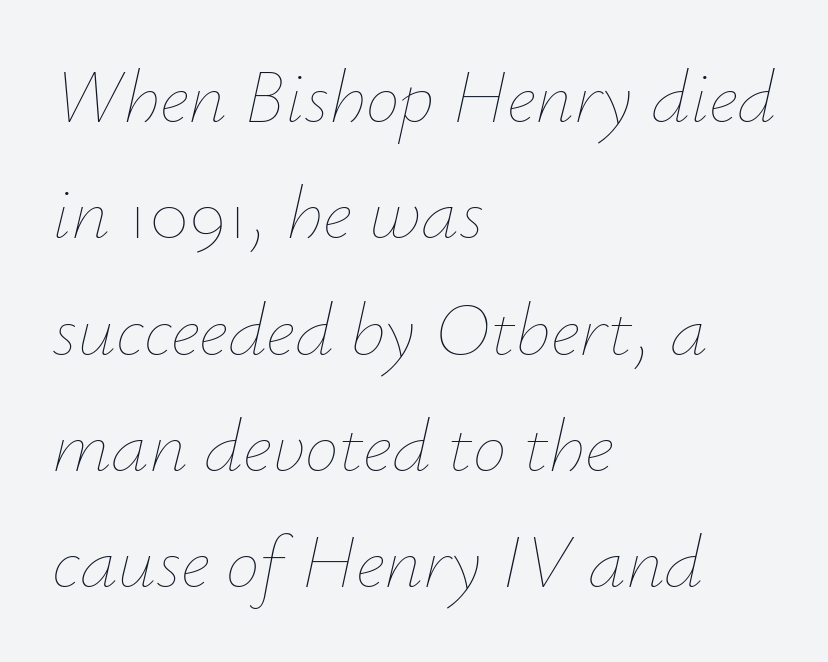
{"italic": "yes", "lean": "right", "slant_degrees": 12, "bold": "no", "weight": "thin", "width": "normal", "stroke_contrast": "low", "x_height": "small", "monospaced": "no", "underline": "no", "align": "left", "line_spacing": "normal", "line_spacing_ratio": 1.53, "letter_spacing": "normal", "letter_spacing_em": 0.0, "glyph_px": 76}
